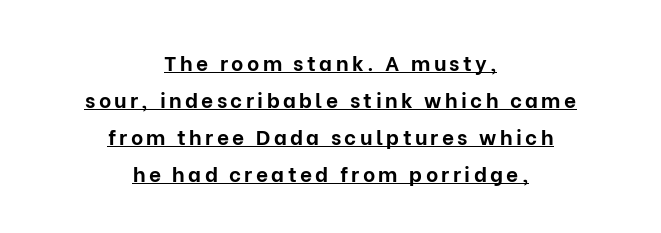
Centered paragraph, ragged on both sides. Every stem runs plumb, perpendicular to the baseline. Descenders here cross a horizontal rule under the line. Pretty heavy lettering here — definitely bold.
